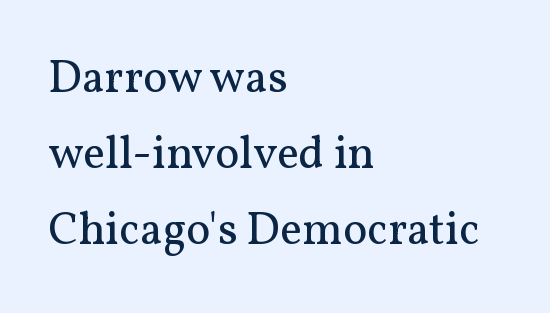
The image shows 46 px regular-weight serif type, upright; set left-aligned, normal line spacing (1.65x), normal letter spacing, not underlined; medium stroke contrast and a medium x-height.
